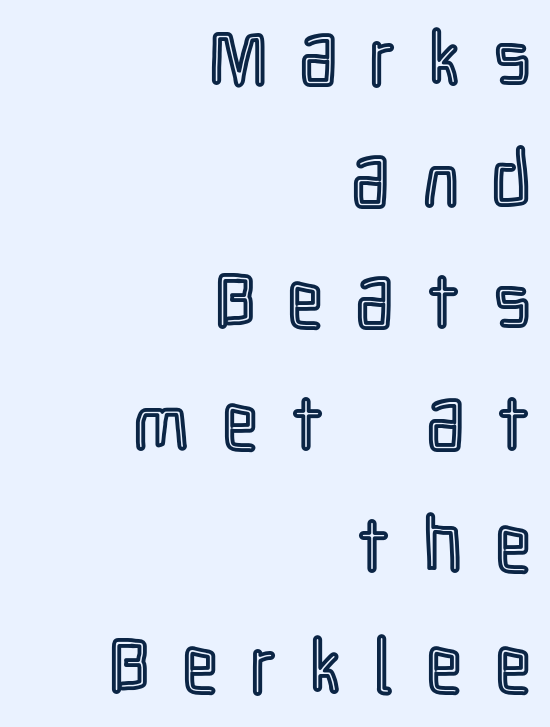
The image shows 77 px condensed type, upright; set right-aligned, normal line spacing (1.58x), unusually wide letter spacing (+0.44 em), not underlined; a medium x-height.
